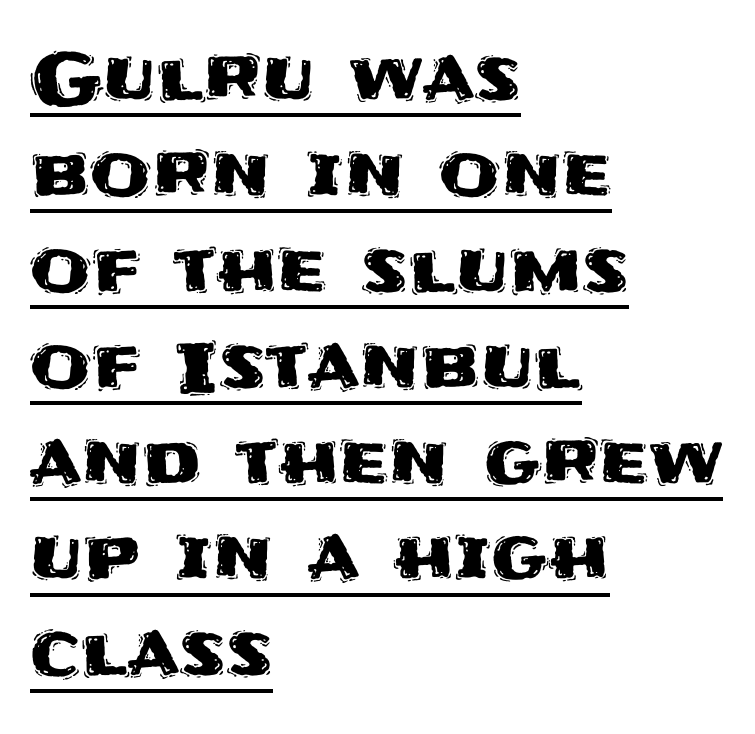
Q: Is the text italic (slanted)? A: No, it is upright.
Q: Is the typeface a serif or a sans-serif typeface? A: Sans-serif.
Q: Is the text underlined? A: Yes.
Q: How is the paragraph aligned? A: Left-aligned.
Q: Is the spacing between letters normal or unusually wide? A: Normal.
Q: Is the spacing between lines tight, normal or loose? A: Normal.
Q: Width (condensed, normal, or wide)? A: Normal.
Q: Stroke contrast? A: Medium.
Q: x-height? A: Large.
Q: Monospaced? A: No.
